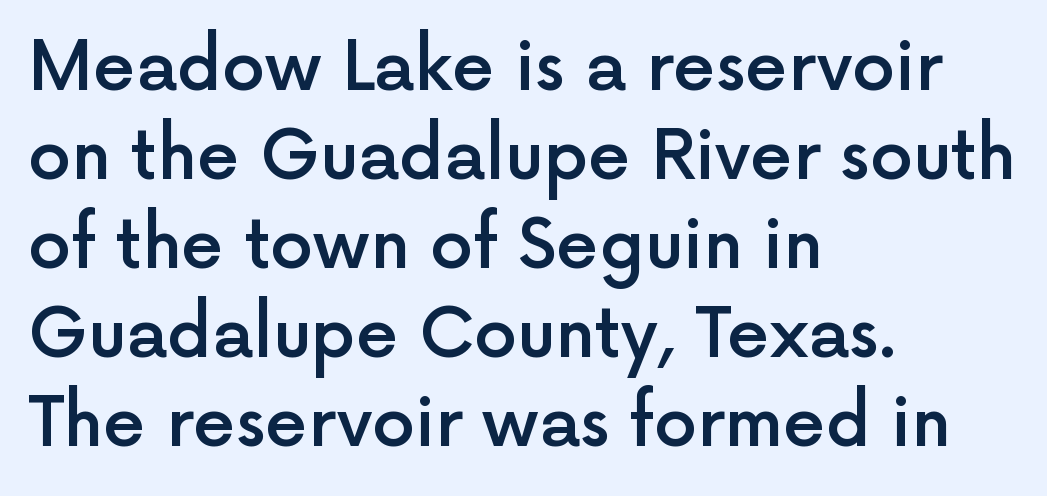
Compared with an ordinary text face, these strokes are moderately heavier — a semibold. The lines are quadded left. The space beneath each line is pristine and unruled. This is sans-serif lettering, the kind often seen on screens and signage.
